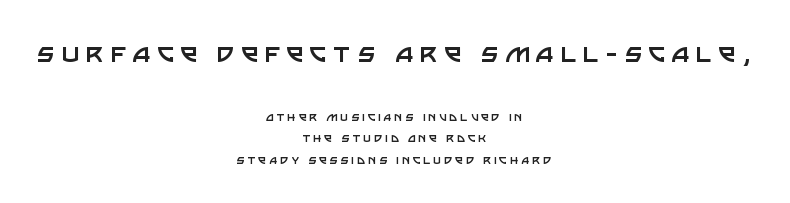
Q: Is the text bold? A: No.
Q: Is the text italic (slanted)? A: No, it is upright.
Q: Is the typeface a serif or a sans-serif typeface? A: Sans-serif.
Q: Is the text underlined? A: No.
Q: How is the paragraph aligned? A: Centered.
Q: Is the spacing between letters normal or unusually wide? A: Unusually wide.
Q: Is the spacing between lines tight, normal or loose? A: Normal.
Q: Which block of text is set in a larger size, the first (top) or the second (bottom)? A: The first (top) one.
Q: Width (condensed, normal, or wide)? A: Normal.
Q: Stroke contrast? A: Low.
Q: x-height? A: Large.
Q: Monospaced? A: No.
